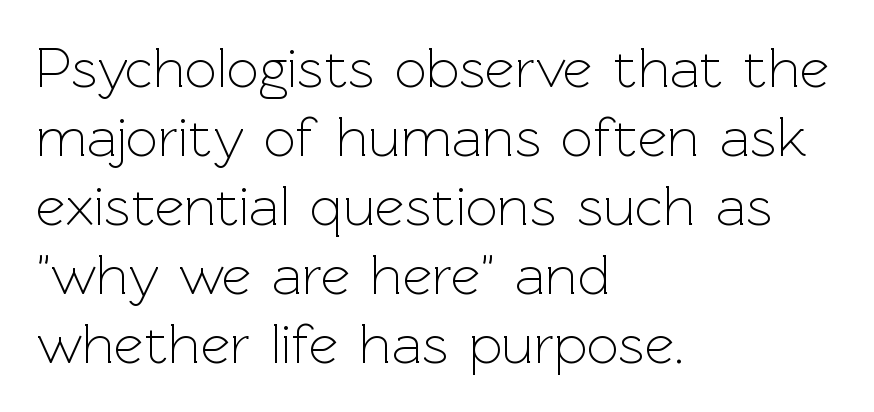
The image shows 57 px light sans-serif type, upright; set left-aligned, line spacing 1.21x, normal letter spacing, not underlined; a medium x-height.
